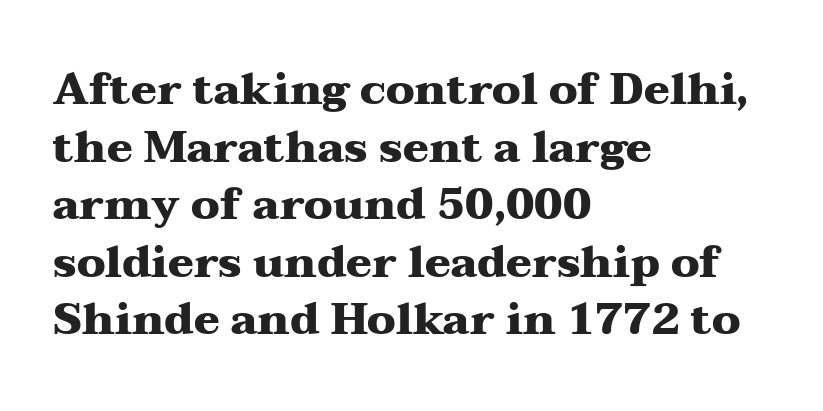
The typography opts for an upright posture over an oblique one. Font category for this specimen: serif. Which margin do the lines hug? The left one — the right edge is uneven. Caption: standard tracking, unaltered. Character widths vary here, with narrow letters taking less room than wide ones. Regarding leading, the lines here are spaced in the standard way.
